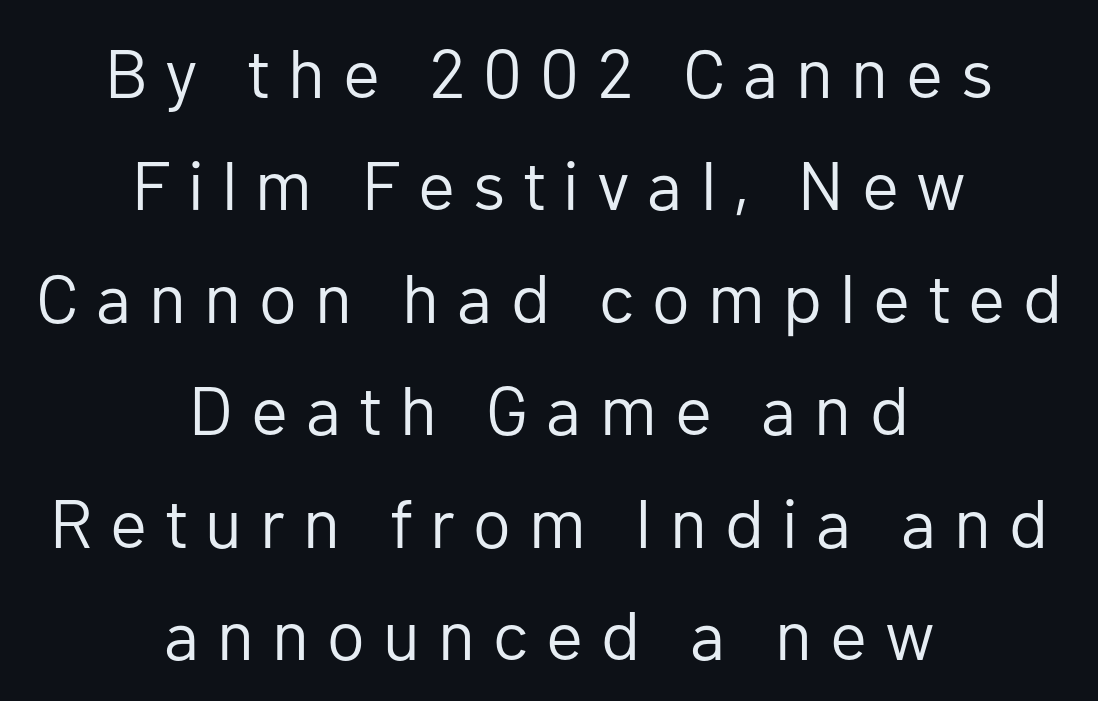
Q: Is the text bold? A: No.
Q: Is the text italic (slanted)? A: No, it is upright.
Q: Is the typeface a serif or a sans-serif typeface? A: Sans-serif.
Q: Is the text underlined? A: No.
Q: How is the paragraph aligned? A: Centered.
Q: Is the spacing between letters normal or unusually wide? A: Unusually wide.
Q: Is the spacing between lines tight, normal or loose? A: Normal.
Q: Width (condensed, normal, or wide)? A: Normal.
Q: Stroke contrast? A: Low.
Q: x-height? A: Medium.
Q: Monospaced? A: No.
